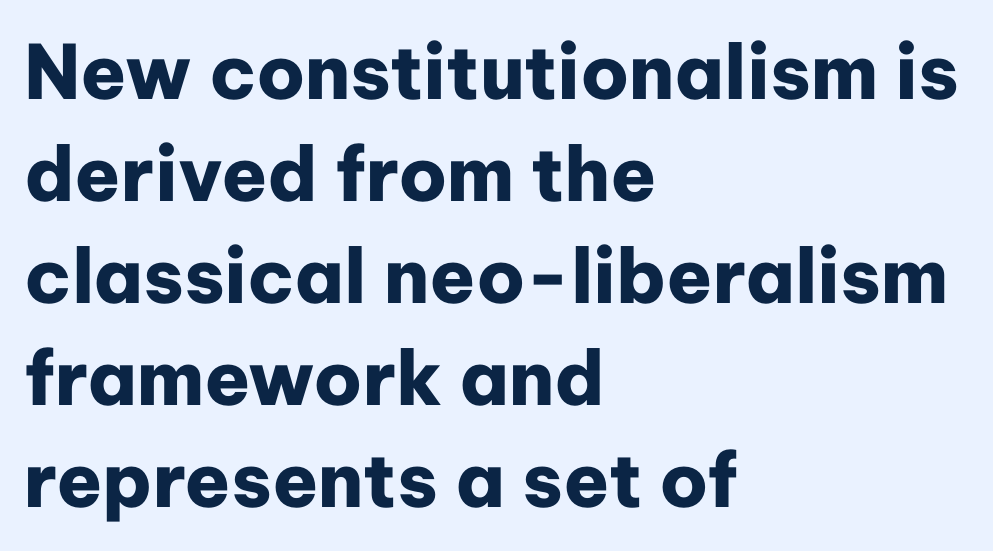
Q: Is the text bold? A: Yes.
Q: Is the text italic (slanted)? A: No, it is upright.
Q: Is the typeface a serif or a sans-serif typeface? A: Sans-serif.
Q: Is the text underlined? A: No.
Q: How is the paragraph aligned? A: Left-aligned.
Q: Is the spacing between letters normal or unusually wide? A: Normal.
Q: Is the spacing between lines tight, normal or loose? A: Normal.
Q: Width (condensed, normal, or wide)? A: Normal.
Q: Stroke contrast? A: Low.
Q: x-height? A: Medium.
Q: Monospaced? A: No.
